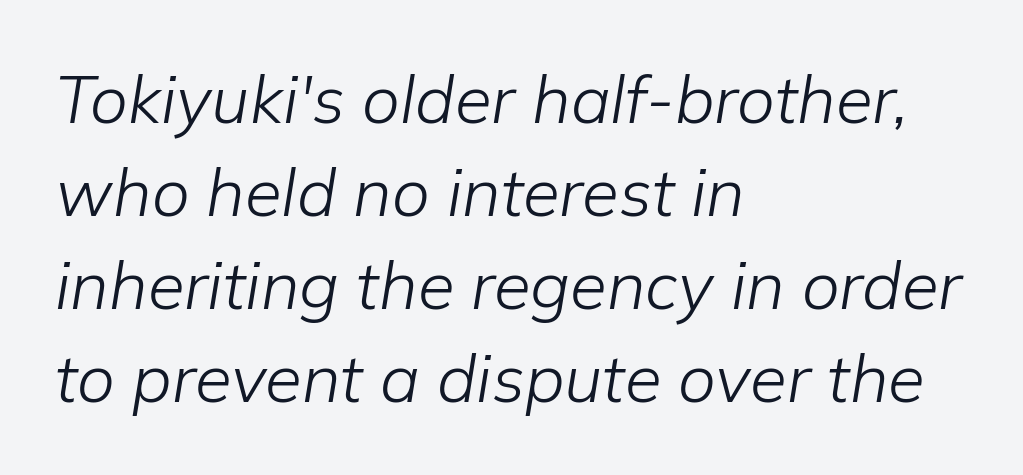
{"italic": "yes", "lean": "right", "slant_degrees": 9, "bold": "no", "weight": "light", "width": "normal", "stroke_contrast": "low", "x_height": "medium", "monospaced": "no", "underline": "no", "align": "left", "line_spacing": "normal", "line_spacing_ratio": 1.39, "letter_spacing": "normal", "letter_spacing_em": 0.0, "glyph_px": 67}
